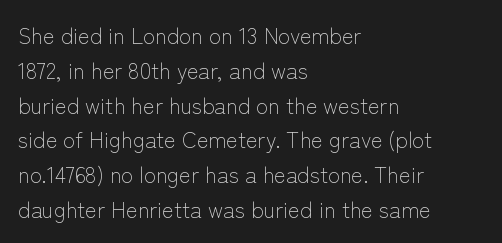
All the whitespace from short lines collects on the right. No extra tracking has been applied to these lines. Characters remain perfectly vertical along every line. The space beneath each line is pristine and unruled. Vertical stems look standard width or narrower in stroke.
